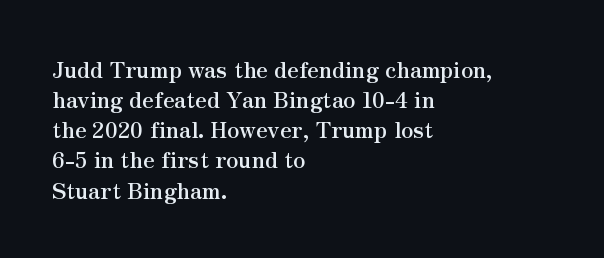
Q: Is the text bold? A: Yes.
Q: Is the text italic (slanted)? A: No, it is upright.
Q: Is the text underlined? A: No.
Q: How is the paragraph aligned? A: Left-aligned.
Q: Is the spacing between letters normal or unusually wide? A: Normal.
Q: Is the spacing between lines tight, normal or loose? A: Normal.
